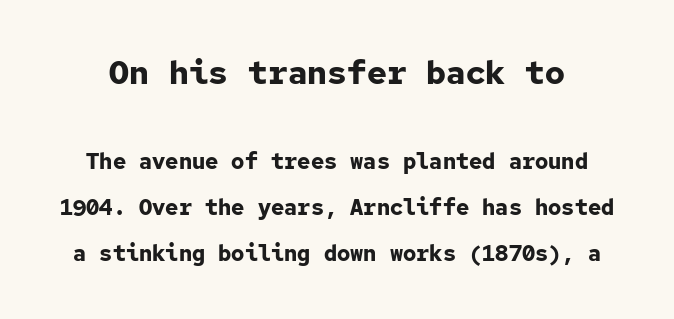
The image shows 33 px bold sans-serif type, upright, monospaced; set loose line spacing (2.1x), normal letter spacing, not underlined; the first (top) block is 1.5x larger; low stroke contrast and a medium x-height.
